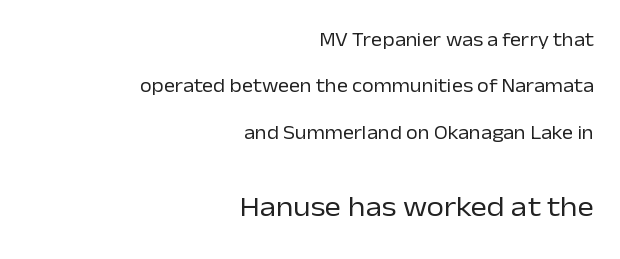
The text was rendered using a sans face with plain stroke endings. A typesetter would call this proportional, since set widths differ per character. Which margin do the lines hug? The right one — the left edge is uneven. The type is set solid horizontally, with unmodified tracking. Weight: regular or lighter. The following chunk of copy outweighs the initial chunk in type size.
